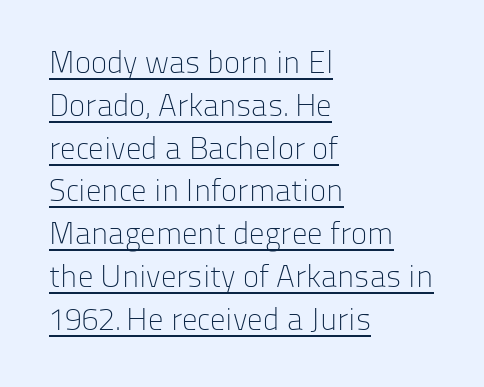
The image shows 31 px light sans-serif type, upright; set left-aligned, normal line spacing (1.38x), normal letter spacing, underlined; low stroke contrast and a medium x-height.
